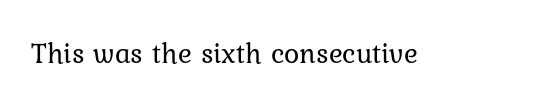
The image shows 29 px regular-weight serif type, upright; set normal letter spacing, not underlined; low stroke contrast and a medium x-height.
